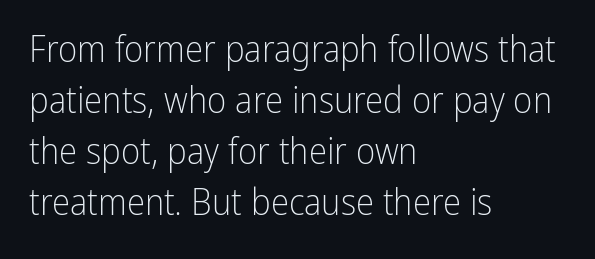
Q: Is the text bold? A: No.
Q: Is the text italic (slanted)? A: No, it is upright.
Q: Is the typeface a serif or a sans-serif typeface? A: Sans-serif.
Q: Is the text underlined? A: No.
Q: How is the paragraph aligned? A: Left-aligned.
Q: Is the spacing between letters normal or unusually wide? A: Normal.
Q: Is the spacing between lines tight, normal or loose? A: Normal.
Q: Width (condensed, normal, or wide)? A: Condensed.
Q: Stroke contrast? A: Low.
Q: x-height? A: Medium.
Q: Monospaced? A: No.
